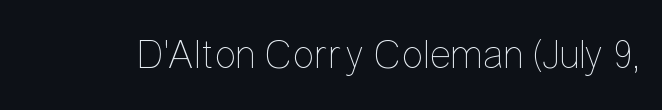
Q: Is the text bold? A: No.
Q: Is the text italic (slanted)? A: No, it is upright.
Q: Is the text underlined? A: No.
Q: Is the spacing between letters normal or unusually wide? A: Normal.
Q: Width (condensed, normal, or wide)? A: Condensed.
Q: Stroke contrast? A: Low.
Q: x-height? A: Medium.
Q: Monospaced? A: No.
